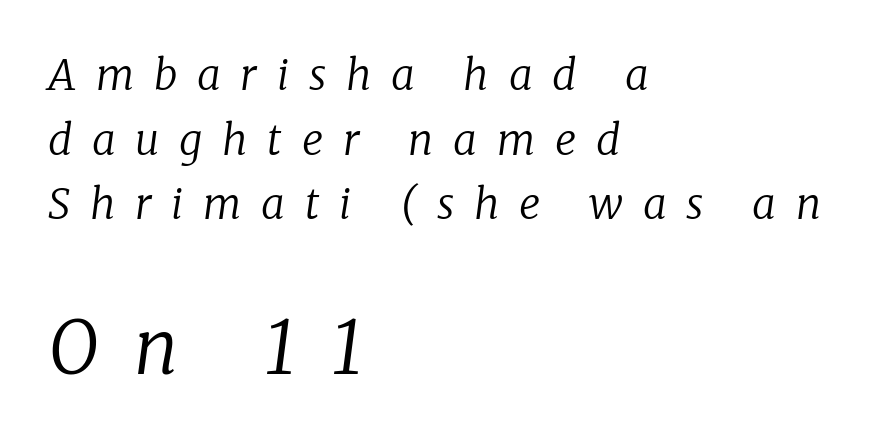
{"serif": "yes", "italic": "yes", "lean": "right", "slant_degrees": 8, "bold": "no", "weight": "regular", "width": "normal", "stroke_contrast": "low", "x_height": "medium", "monospaced": "no", "underline": "no", "align": "left", "line_spacing": "normal", "line_spacing_ratio": 1.54, "letter_spacing": "wide", "letter_spacing_em": 0.47, "larger_block": "second", "size_ratio": 1.76, "glyph_px": 74}
